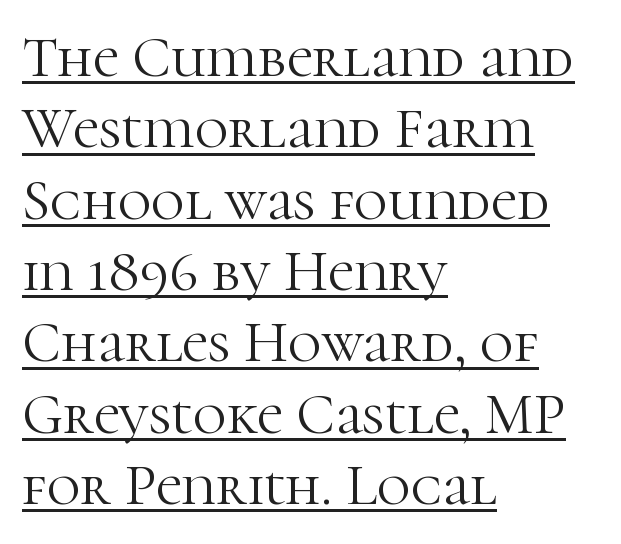
Q: Is the text bold? A: No.
Q: Is the text italic (slanted)? A: No, it is upright.
Q: Is the typeface a serif or a sans-serif typeface? A: Serif.
Q: Is the text underlined? A: Yes.
Q: How is the paragraph aligned? A: Left-aligned.
Q: Is the spacing between letters normal or unusually wide? A: Normal.
Q: Width (condensed, normal, or wide)? A: Normal.
Q: Stroke contrast? A: High.
Q: x-height? A: Medium.
Q: Monospaced? A: No.
